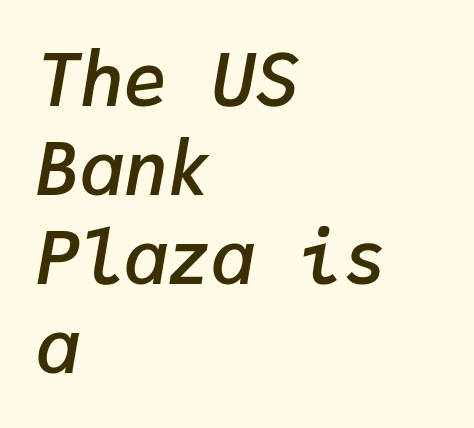
{"italic": "yes", "lean": "right", "slant_degrees": 9, "bold": "semi", "weight": "semibold", "width": "normal", "stroke_contrast": "low", "x_height": "medium", "monospaced": "yes", "underline": "no", "align": "left", "line_spacing_ratio": 1.22, "letter_spacing": "normal", "letter_spacing_em": 0.0, "glyph_px": 73}
